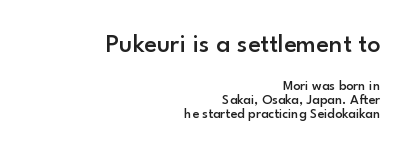
Q: Is the text bold? A: Semi-bold.
Q: Is the text italic (slanted)? A: No, it is upright.
Q: Is the text underlined? A: No.
Q: How is the paragraph aligned? A: Right-aligned.
Q: Is the spacing between letters normal or unusually wide? A: Normal.
Q: Is the spacing between lines tight, normal or loose? A: Tight.
Q: Which block of text is set in a larger size, the first (top) or the second (bottom)? A: The first (top) one.
